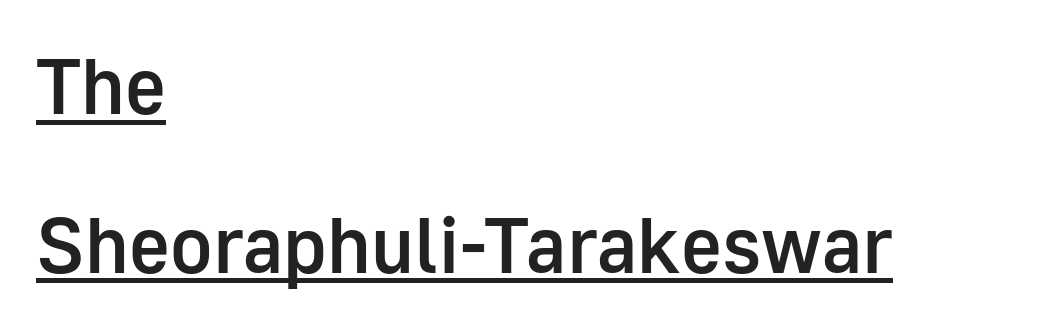
Q: Is the text bold? A: Semi-bold.
Q: Is the text italic (slanted)? A: No, it is upright.
Q: Is the typeface a serif or a sans-serif typeface? A: Sans-serif.
Q: Is the text underlined? A: Yes.
Q: How is the paragraph aligned? A: Left-aligned.
Q: Is the spacing between letters normal or unusually wide? A: Normal.
Q: Is the spacing between lines tight, normal or loose? A: Loose.
Q: Width (condensed, normal, or wide)? A: Normal.
Q: Stroke contrast? A: Low.
Q: x-height? A: Medium.
Q: Monospaced? A: No.
